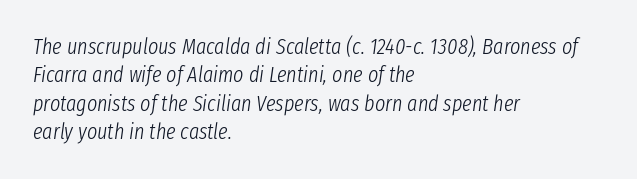
The image shows 22 px text type, italic (leaning right); set left-aligned, normal line spacing (1.29x), normal letter spacing, not underlined.
